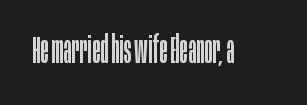
{"serif": "no", "italic": "no", "bold": "no", "weight": "regular", "width": "condensed", "stroke_contrast": "low", "x_height": "large", "monospaced": "no", "underline": "no", "letter_spacing": "normal", "letter_spacing_em": 0.0, "glyph_px": 38}
